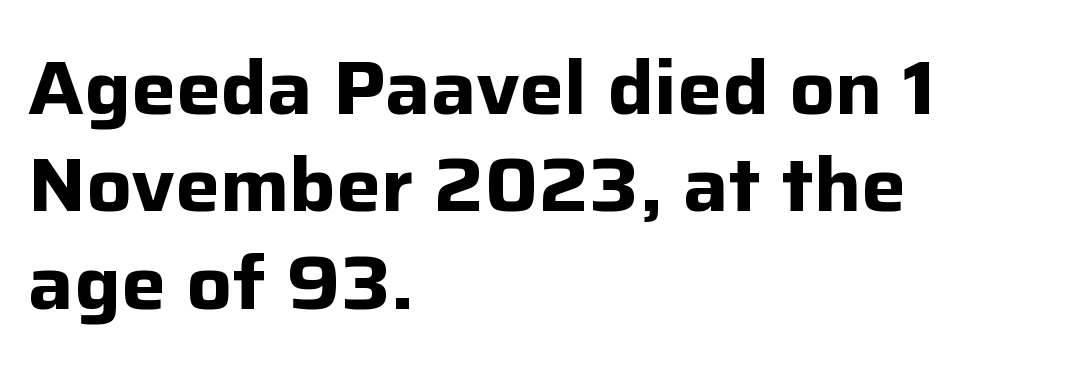
{"serif": "no", "italic": "no", "bold": "yes", "weight": "bold", "width": "normal", "stroke_contrast": "low", "x_height": "medium", "monospaced": "no", "underline": "no", "align": "left", "line_spacing": "normal", "line_spacing_ratio": 1.3, "letter_spacing": "normal", "letter_spacing_em": 0.0, "glyph_px": 75}
